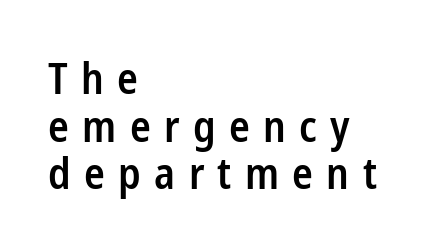
{"serif": "no", "italic": "no", "bold": "semi", "weight": "semibold", "width": "condensed", "stroke_contrast": "low", "x_height": "medium", "monospaced": "no", "underline": "no", "align": "left", "line_spacing": "tight", "line_spacing_ratio": 1.11, "letter_spacing": "wide", "letter_spacing_em": 0.31, "glyph_px": 43}
